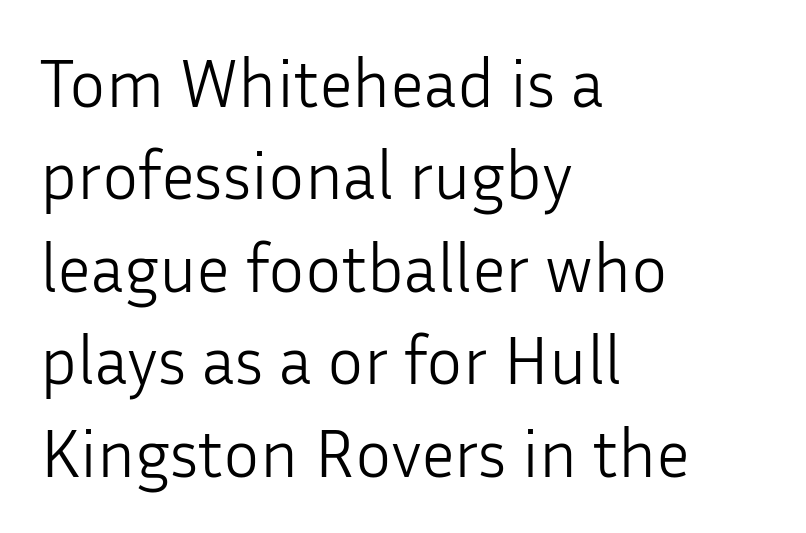
{"serif": "no", "italic": "no", "bold": "no", "weight": "light", "width": "normal", "stroke_contrast": "low", "x_height": "medium", "monospaced": "no", "underline": "no", "align": "left", "line_spacing": "normal", "line_spacing_ratio": 1.36, "letter_spacing": "normal", "letter_spacing_em": 0.0, "glyph_px": 68}
